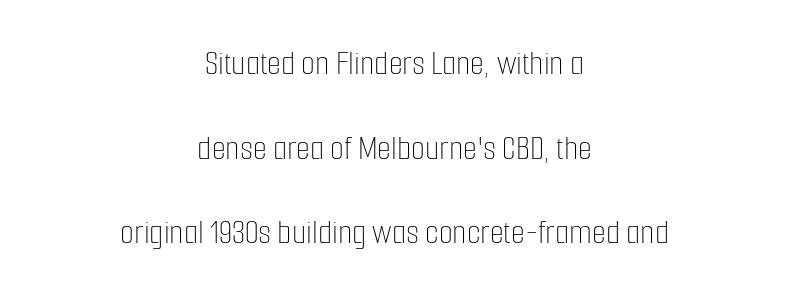
{"italic": "no", "bold": "no", "weight": "thin", "width": "condensed", "stroke_contrast": "low", "x_height": "medium", "monospaced": "no", "underline": "no", "align": "center", "line_spacing": "loose", "line_spacing_ratio": 2.35, "letter_spacing": "normal", "letter_spacing_em": 0.0, "glyph_px": 36}
